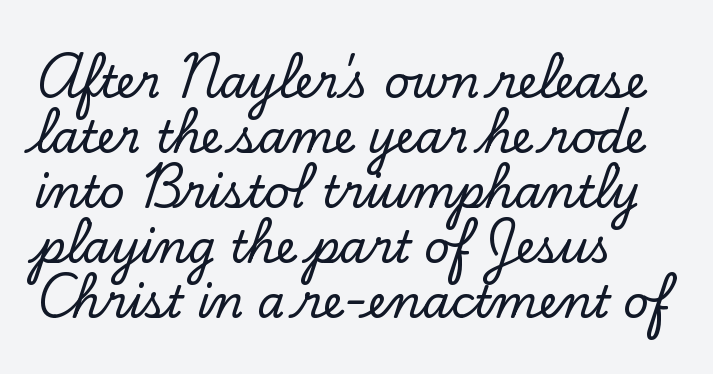
Q: Is the text italic (slanted)? A: Yes.
Q: Is the typeface a serif or a sans-serif typeface? A: Serif.
Q: Is the text underlined? A: No.
Q: How is the paragraph aligned? A: Left-aligned.
Q: Is the spacing between letters normal or unusually wide? A: Normal.
Q: Is the spacing between lines tight, normal or loose? A: Normal.
Q: Width (condensed, normal, or wide)? A: Normal.
Q: Stroke contrast? A: Low.
Q: x-height? A: Small.
Q: Monospaced? A: No.
